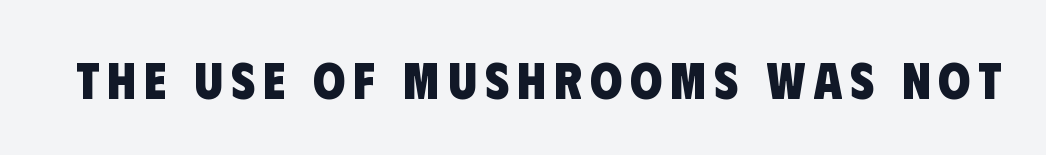
Heavy-handed strokes throughout: this text is bold. Is this a fixed-width face? No — the glyphs have proportional, varying widths. Underlining? Definitely not there. Serifs: no, the terminals of the letterforms are clean.
